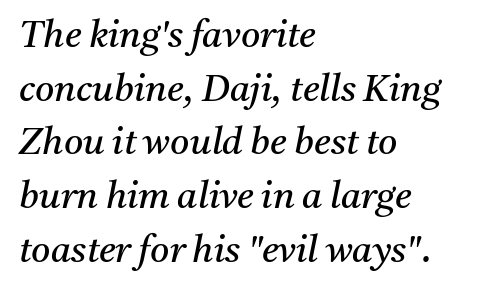
Q: Is the text bold? A: No.
Q: Is the text italic (slanted)? A: Yes, it leans right by about 11 degrees.
Q: Is the typeface a serif or a sans-serif typeface? A: Serif.
Q: Is the text underlined? A: No.
Q: How is the paragraph aligned? A: Left-aligned.
Q: Is the spacing between letters normal or unusually wide? A: Normal.
Q: Is the spacing between lines tight, normal or loose? A: Normal.
Q: Width (condensed, normal, or wide)? A: Normal.
Q: Stroke contrast? A: Medium.
Q: x-height? A: Medium.
Q: Monospaced? A: No.
